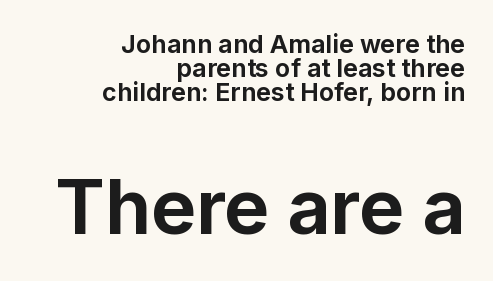
The image shows 75 px bold sans-serif type, upright; set right-aligned, tight line spacing (0.97x), normal letter spacing, not underlined; the second (bottom) block is 3.0x larger; low stroke contrast and a medium x-height.
